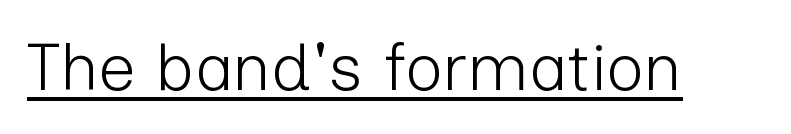
Q: Is the text bold? A: No.
Q: Is the text italic (slanted)? A: No, it is upright.
Q: Is the typeface a serif or a sans-serif typeface? A: Sans-serif.
Q: Is the text underlined? A: Yes.
Q: Is the spacing between letters normal or unusually wide? A: Normal.
Q: Width (condensed, normal, or wide)? A: Normal.
Q: Stroke contrast? A: Low.
Q: x-height? A: Medium.
Q: Monospaced? A: No.
